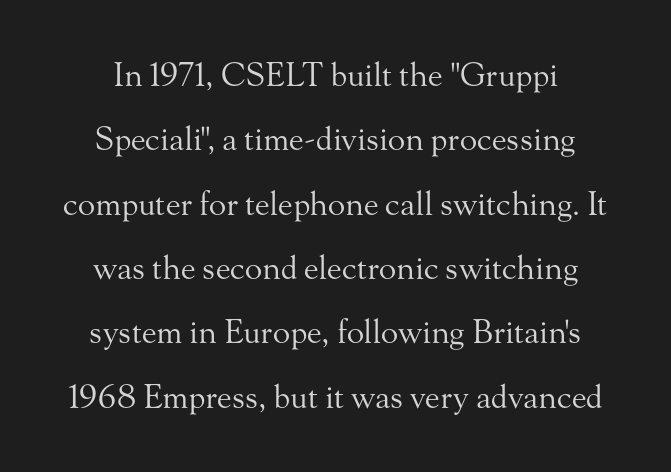
The image shows 32 px regular-weight serif type, upright; set loose line spacing (2.01x), normal letter spacing, not underlined; medium stroke contrast and a small x-height.
